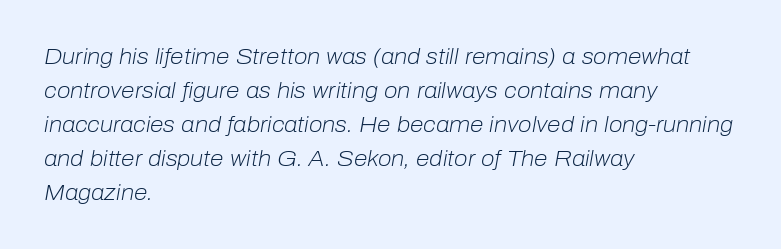
Q: Is the text bold? A: No.
Q: Is the text italic (slanted)? A: Yes, it leans right by about 10 degrees.
Q: Is the text underlined? A: No.
Q: How is the paragraph aligned? A: Left-aligned.
Q: Is the spacing between letters normal or unusually wide? A: Normal.
Q: Is the spacing between lines tight, normal or loose? A: Normal.
